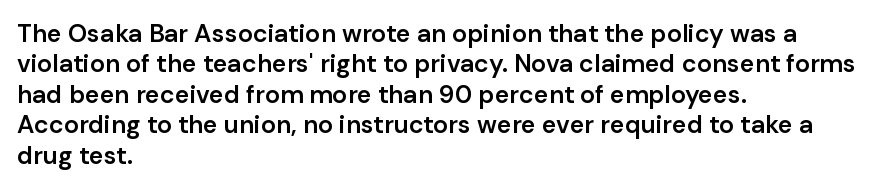
This is moderately heavy type, rendered in semibold. The lines are quadded left. The words here are not underlined. Look at the tracking — it's just the regular setting, nothing added. No italicization has been applied; the sample stays upright.
